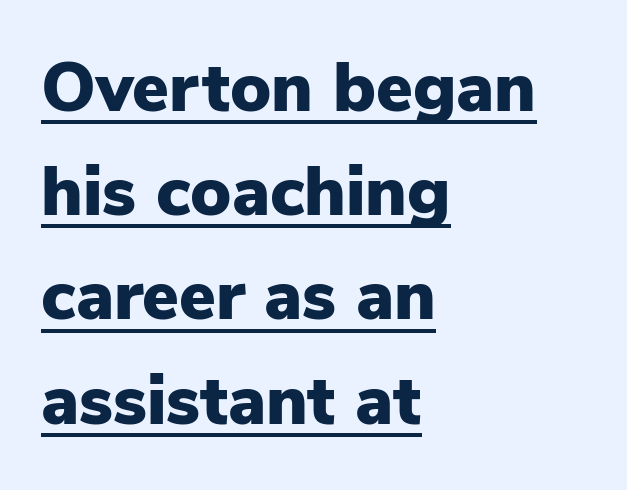
Q: Is the text bold? A: Yes.
Q: Is the text italic (slanted)? A: No, it is upright.
Q: Is the typeface a serif or a sans-serif typeface? A: Sans-serif.
Q: Is the text underlined? A: Yes.
Q: How is the paragraph aligned? A: Left-aligned.
Q: Is the spacing between letters normal or unusually wide? A: Normal.
Q: Is the spacing between lines tight, normal or loose? A: Normal.
Q: Width (condensed, normal, or wide)? A: Normal.
Q: Stroke contrast? A: Low.
Q: x-height? A: Medium.
Q: Monospaced? A: No.
